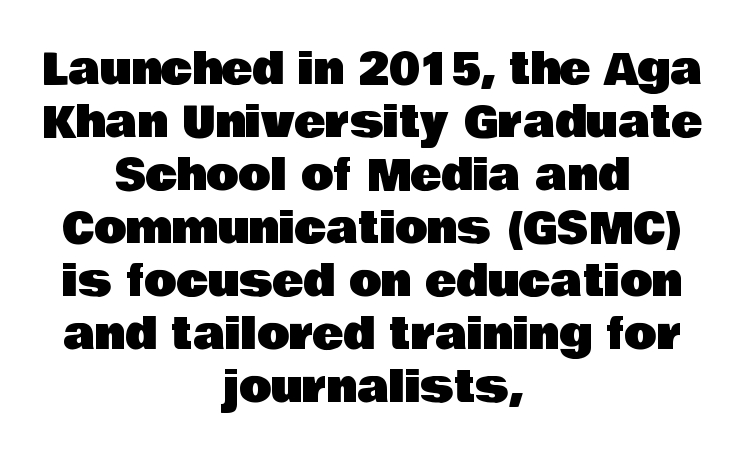
The text was rendered using a sans face with plain stroke endings. Do the characters align in a grid? No, the font is proportional. Characters follow at the spacing the type designer built in. Horizontal alignment here is central, giving a formal, balanced look. A typesetter would call this leading conventional body-copy spacing. The lettering stays uniformly vertical, giving the passage a roman look.
